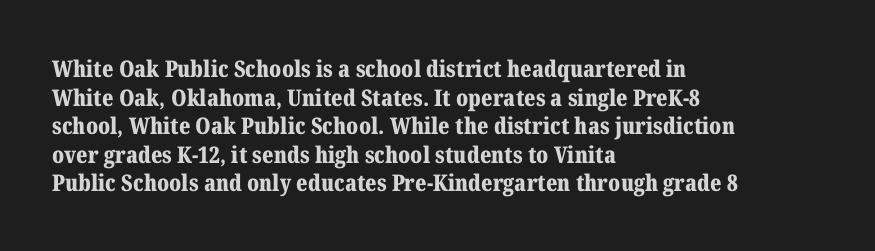
The image shows 23 px bold type, upright; set left-aligned, line spacing 1.24x, normal letter spacing, not underlined.
